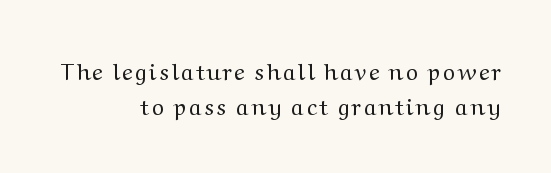
{"italic": "no", "bold": "no", "underline": "no", "align": "right", "line_spacing": "normal", "line_spacing_ratio": 1.53, "glyph_px": 23}
